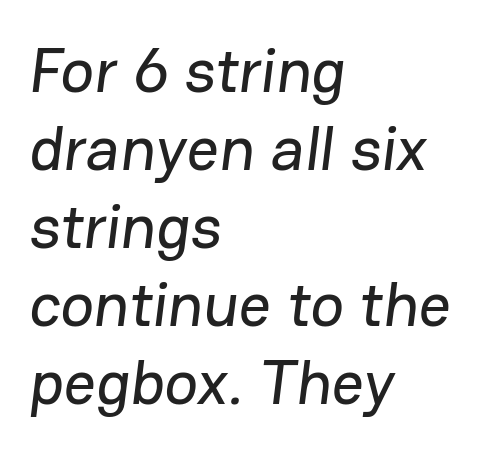
The image shows 63 px sans-serif type; set left-aligned, line spacing 1.24x, normal letter spacing, not underlined; low stroke contrast and a medium x-height.
